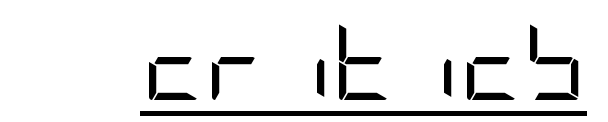
The type is set solid horizontally, with unmodified tracking. The lettering stays uniformly vertical, giving the passage a roman look. The face looks like a standard text weight, possibly lighter. What kind of face is this? One without serifs — a sans. Honestly, the underline is the first thing you notice here.
